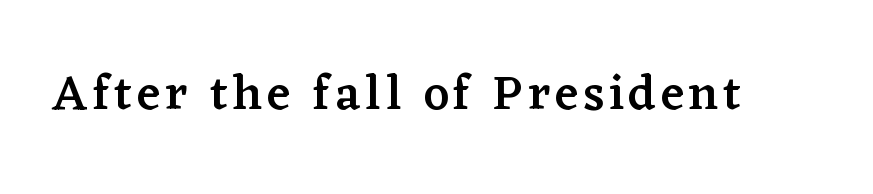
{"serif": "yes", "italic": "no", "bold": "semi", "weight": "semibold", "width": "normal", "stroke_contrast": "low", "x_height": "medium", "monospaced": "no", "underline": "no", "glyph_px": 49}
